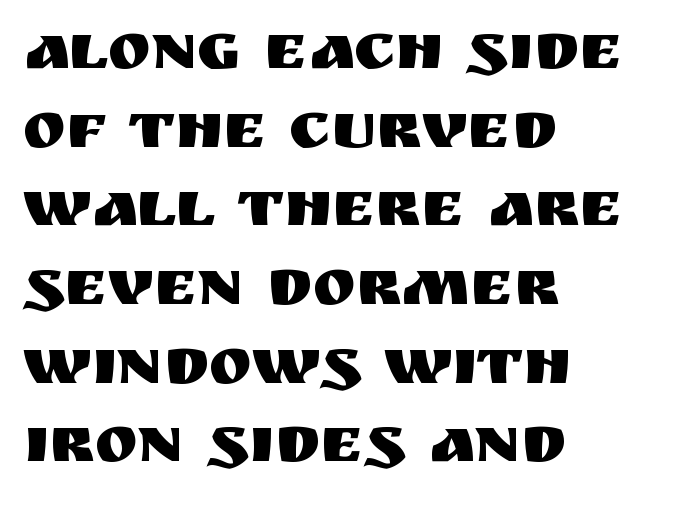
Font category for this specimen: sans-serif. Underlining? Definitely not there. Rendered with straight, roman letterforms. Letter spacing: default.
